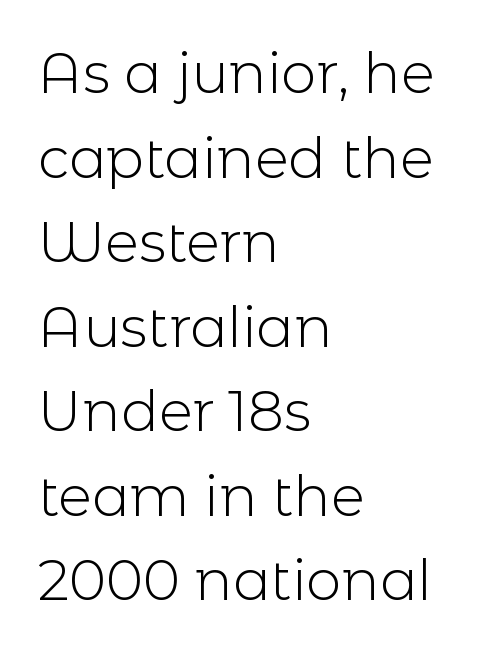
Q: Is the text bold? A: No.
Q: Is the text italic (slanted)? A: No, it is upright.
Q: Is the typeface a serif or a sans-serif typeface? A: Sans-serif.
Q: Is the text underlined? A: No.
Q: How is the paragraph aligned? A: Left-aligned.
Q: Is the spacing between letters normal or unusually wide? A: Normal.
Q: Is the spacing between lines tight, normal or loose? A: Normal.
Q: Width (condensed, normal, or wide)? A: Normal.
Q: x-height? A: Medium.
Q: Monospaced? A: No.
